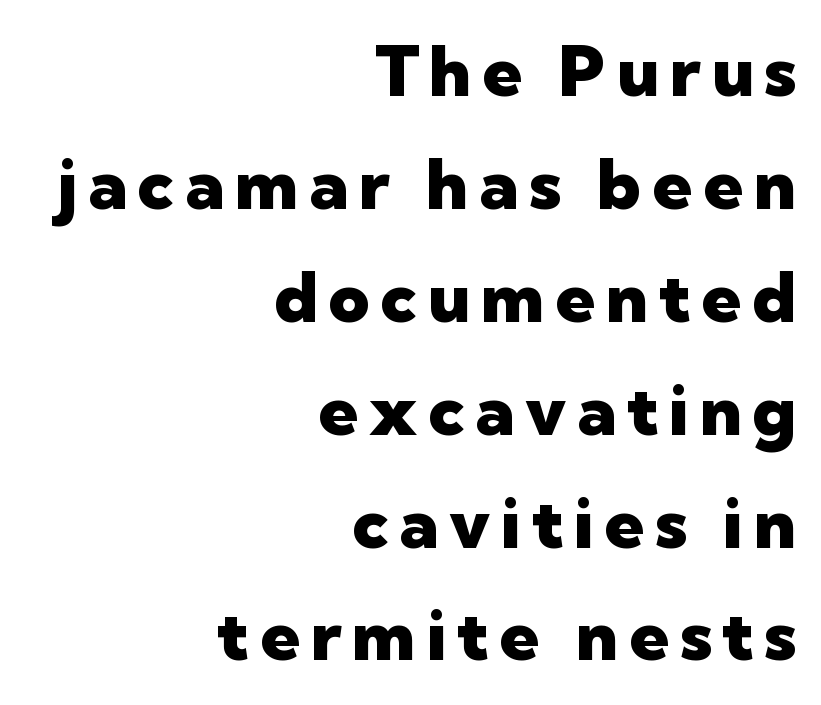
Q: Is the text bold? A: Yes.
Q: Is the text italic (slanted)? A: No, it is upright.
Q: Is the typeface a serif or a sans-serif typeface? A: Sans-serif.
Q: Is the text underlined? A: No.
Q: How is the paragraph aligned? A: Right-aligned.
Q: Is the spacing between lines tight, normal or loose? A: Normal.
Q: Width (condensed, normal, or wide)? A: Normal.
Q: Stroke contrast? A: Low.
Q: x-height? A: Medium.
Q: Monospaced? A: No.
